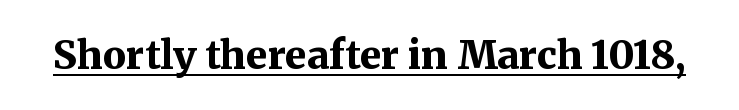
This rendering leaves character spacing at its baseline value. Summary of weight: heavy, a full bold. Underline: present. Type style note: has serifs. The face used here is proportionally spaced, like ordinary book or web type.
